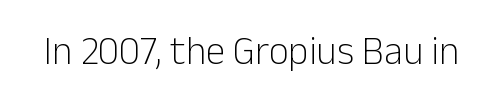
The letters advance in unequal steps, a hallmark of proportional type. Type style note: lacks serifs. Compared with typical body copy, the letter spacing here is the same. Heft: none added — not bold. Notice how the stems are strictly vertical — no italics here. Beneath every word, the page is bare.
